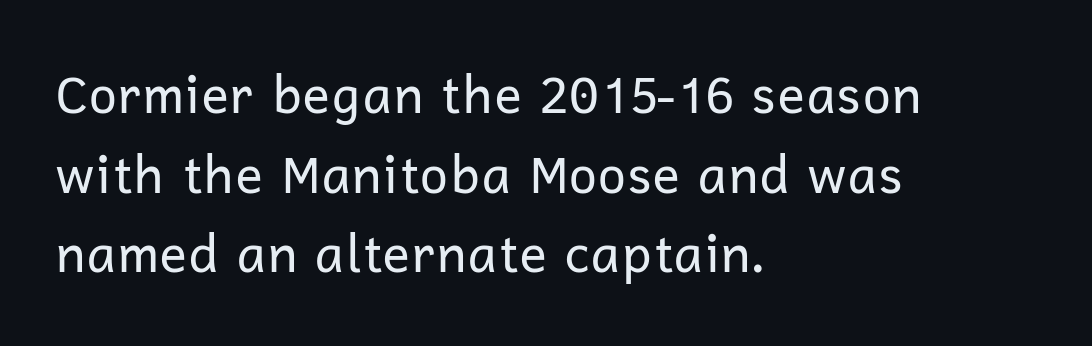
The image shows 51 px regular-weight sans-serif type, upright; set left-aligned, normal line spacing (1.56x), normal letter spacing, not underlined; low stroke contrast and a medium x-height.
